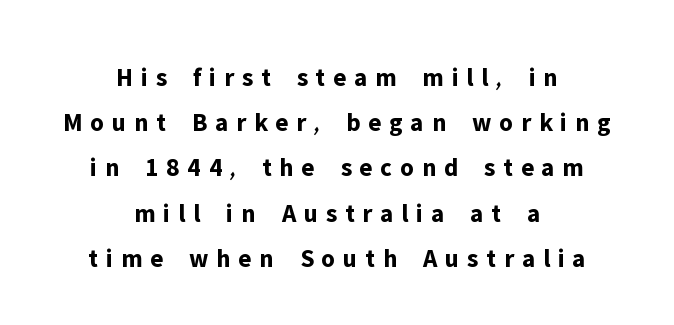
Q: Is the text bold? A: Yes.
Q: Is the text italic (slanted)? A: No, it is upright.
Q: Is the text underlined? A: No.
Q: How is the paragraph aligned? A: Centered.
Q: Is the spacing between letters normal or unusually wide? A: Unusually wide.
